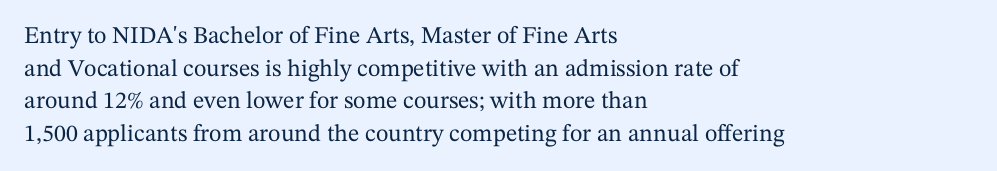
Q: Is the text italic (slanted)? A: No, it is upright.
Q: Is the text underlined? A: No.
Q: How is the paragraph aligned? A: Left-aligned.
Q: Is the spacing between letters normal or unusually wide? A: Normal.
Q: Is the spacing between lines tight, normal or loose? A: Normal.
